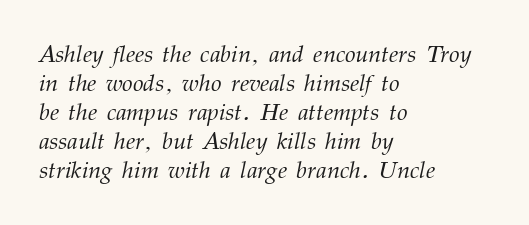
Q: Is the text bold? A: No.
Q: Is the text italic (slanted)? A: Yes, it leans right by about 12 degrees.
Q: Is the text underlined? A: No.
Q: How is the paragraph aligned? A: Left-aligned.
Q: Is the spacing between letters normal or unusually wide? A: Normal.
